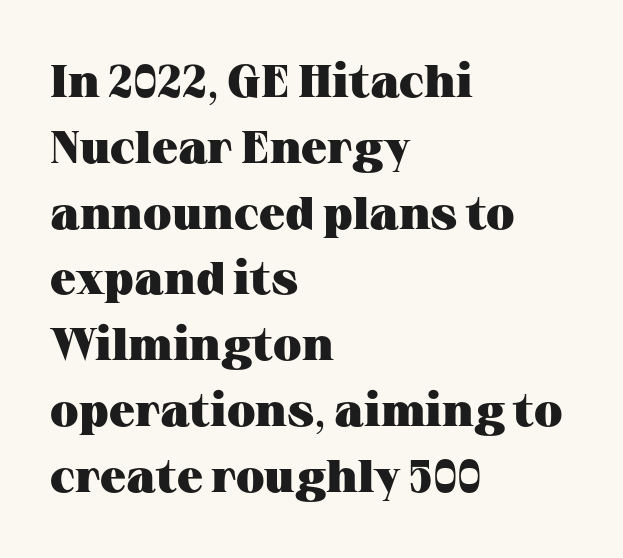
{"serif": "yes", "italic": "no", "bold": "yes", "weight": "heavy", "width": "wide", "stroke_contrast": "medium", "x_height": "medium", "monospaced": "no", "underline": "no", "align": "left", "line_spacing": "normal", "line_spacing_ratio": 1.43, "letter_spacing": "normal", "letter_spacing_em": 0.0, "glyph_px": 46}
